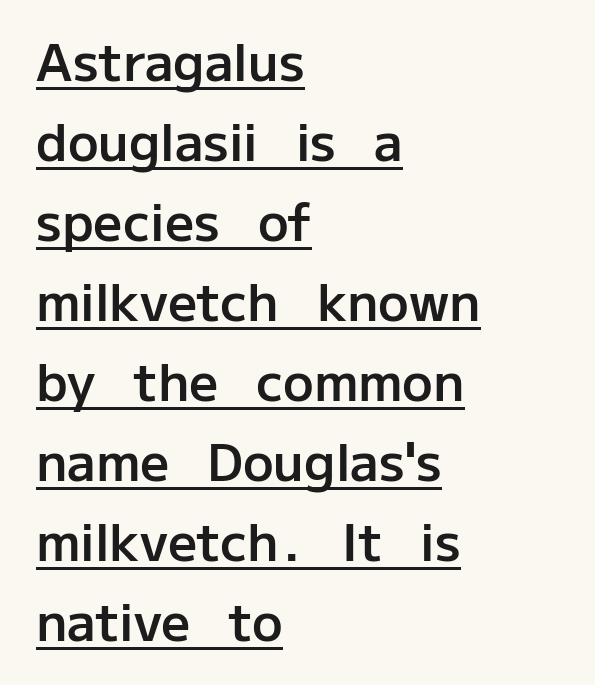
{"serif": "no", "italic": "no", "bold": "semi", "weight": "semibold", "width": "normal", "stroke_contrast": "low", "x_height": "medium", "monospaced": "no", "underline": "yes", "align": "left", "line_spacing": "normal", "line_spacing_ratio": 1.57, "letter_spacing": "normal", "letter_spacing_em": 0.0, "glyph_px": 51}
